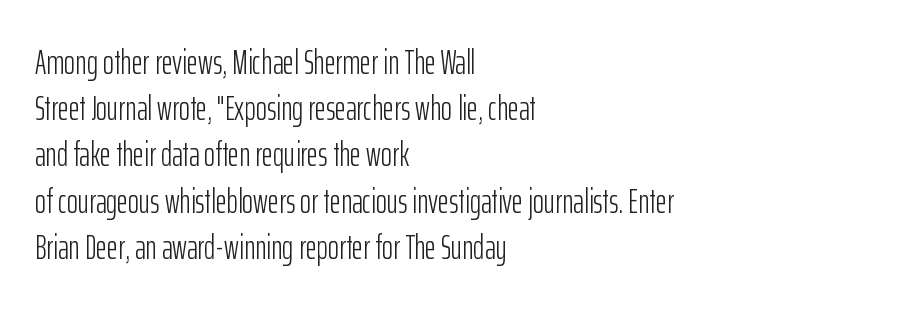
Q: Is the text bold? A: No.
Q: Is the text italic (slanted)? A: No, it is upright.
Q: Is the typeface a serif or a sans-serif typeface? A: Sans-serif.
Q: Is the text underlined? A: No.
Q: How is the paragraph aligned? A: Left-aligned.
Q: Is the spacing between letters normal or unusually wide? A: Normal.
Q: Is the spacing between lines tight, normal or loose? A: Normal.
Q: Width (condensed, normal, or wide)? A: Condensed.
Q: Stroke contrast? A: Low.
Q: x-height? A: Medium.
Q: Monospaced? A: No.
